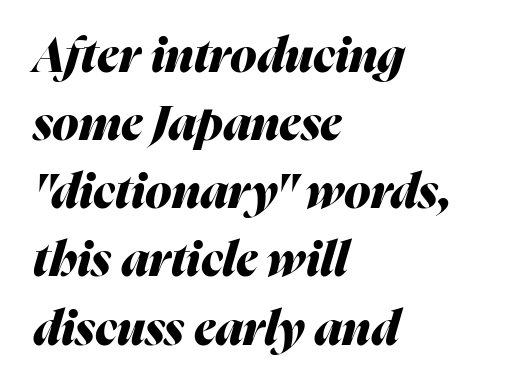
The rendering anchors every line to the left-hand side. Whoever set this chose a conventional vertical rhythm. Clear beneath every line of the passage. The font's italic variant was chosen for this text. Look at the tracking — it's just the regular setting, nothing added.
